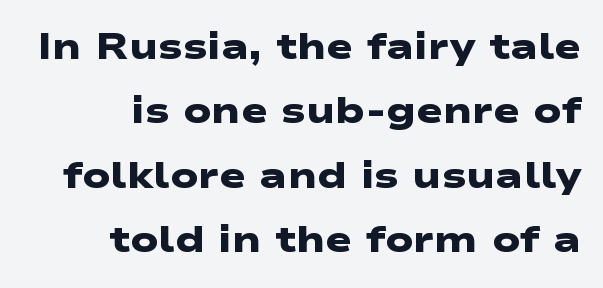
Q: Is the text bold? A: Yes.
Q: Is the typeface a serif or a sans-serif typeface? A: Sans-serif.
Q: Is the text underlined? A: No.
Q: How is the paragraph aligned? A: Right-aligned.
Q: Is the spacing between letters normal or unusually wide? A: Normal.
Q: Width (condensed, normal, or wide)? A: Wide.
Q: Stroke contrast? A: Low.
Q: x-height? A: Medium.
Q: Monospaced? A: No.
